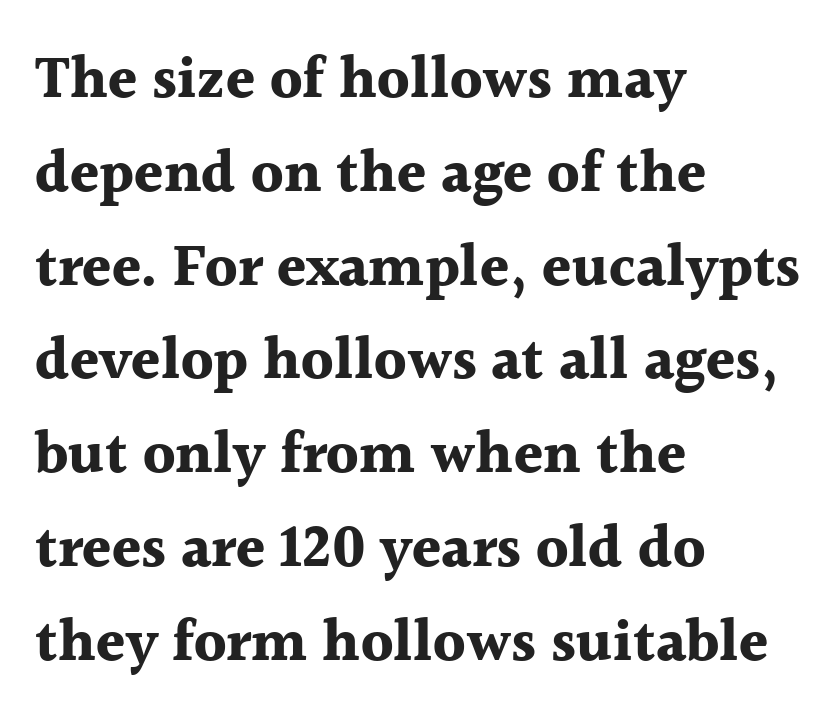
Q: Is the text bold? A: Yes.
Q: Is the text italic (slanted)? A: No, it is upright.
Q: Is the typeface a serif or a sans-serif typeface? A: Serif.
Q: Is the text underlined? A: No.
Q: How is the paragraph aligned? A: Left-aligned.
Q: Is the spacing between letters normal or unusually wide? A: Normal.
Q: Is the spacing between lines tight, normal or loose? A: Normal.
Q: Width (condensed, normal, or wide)? A: Normal.
Q: x-height? A: Medium.
Q: Monospaced? A: No.
